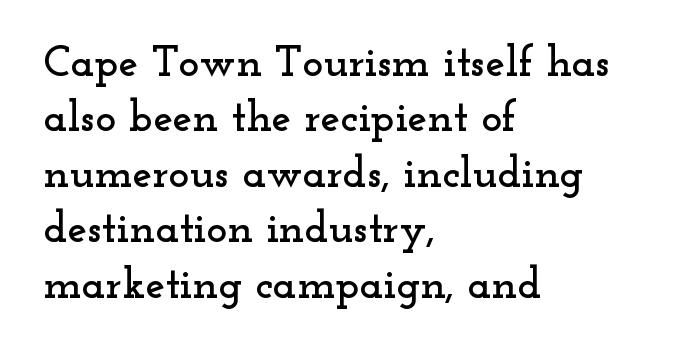
Line beginnings align vertically; line endings do not. Rule under the text: the space is simply empty. Yep, those are serifs on the letters. The letters advance in unequal steps, a hallmark of proportional type.
